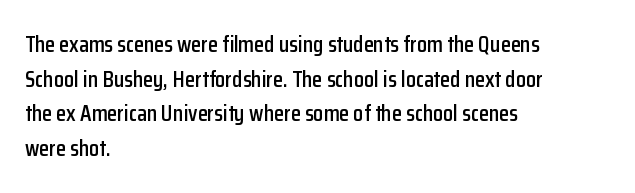
Students, observe: this is what conventionally led text looks like. Has an underline been added? It has not. Words appear dense and cohesive because spacing is normal. If you drew a ruler down the left edge, every line would touch it.
